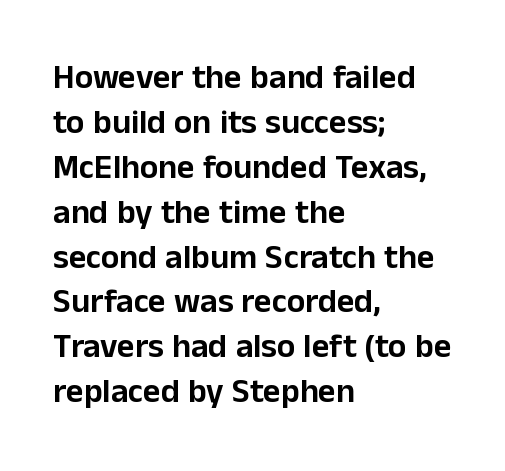
{"serif": "no", "italic": "no", "width": "normal", "stroke_contrast": "low", "x_height": "medium", "monospaced": "no", "underline": "no", "align": "left", "line_spacing": "normal", "line_spacing_ratio": 1.32, "letter_spacing": "normal", "letter_spacing_em": 0.0, "glyph_px": 34}
